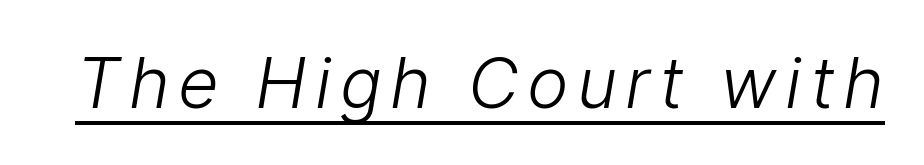
You could not count columns in this text — the font is proportionally spaced. The rendering shows plain stroke endings on the letterforms — a sans-serif design. Caption: lettering with a line underneath. Summary of weight: not heavy and not bold.
